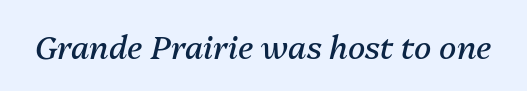
The strokes carry an ordinary text weight at most. Is the type slanted? Yes — the strokes lean at a clear angle. Note the varied advance widths — an 'i' is clearly narrower than an 'm'. Default kerning and tracking; the words read as compact shapes.
